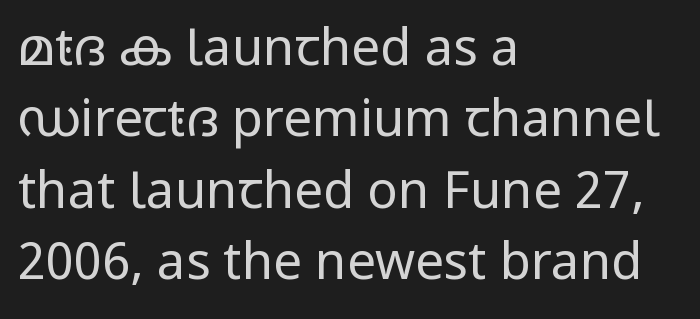
{"serif": "no", "italic": "no", "bold": "no", "weight": "regular", "width": "condensed", "stroke_contrast": "low", "x_height": "large", "monospaced": "no", "underline": "no", "align": "left", "line_spacing": "normal", "line_spacing_ratio": 1.4, "letter_spacing": "normal", "letter_spacing_em": 0.0, "glyph_px": 51}
